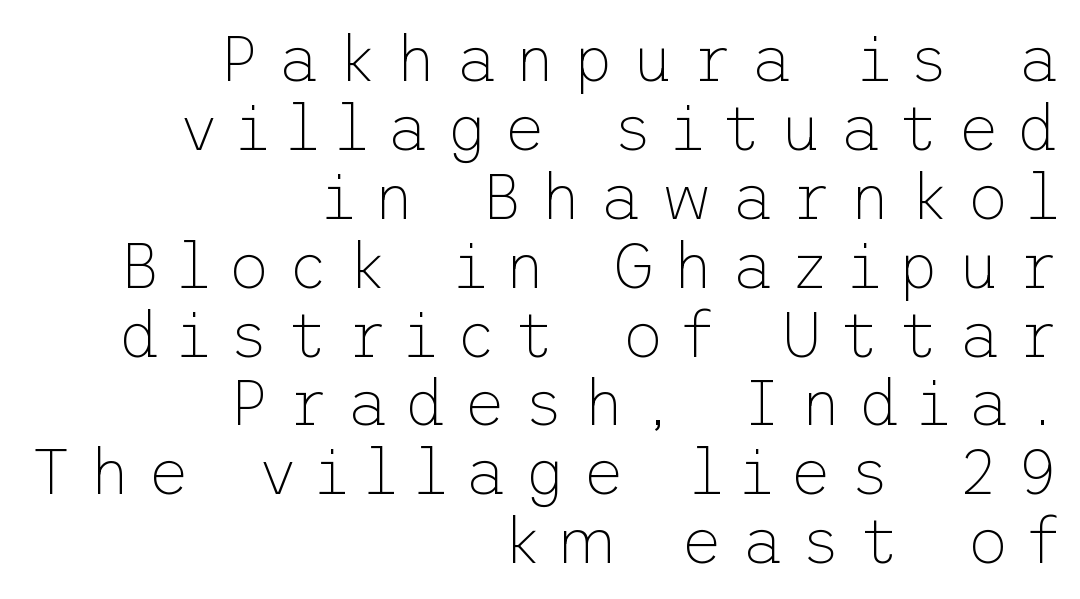
{"serif": "no", "italic": "no", "bold": "no", "weight": "thin", "width": "normal", "stroke_contrast": "low", "x_height": "medium", "underline": "no", "align": "right", "line_spacing": "tight", "line_spacing_ratio": 1.06, "letter_spacing": "wide", "letter_spacing_em": 0.26, "glyph_px": 65}
